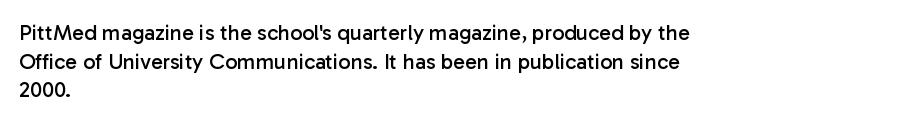
Q: Is the text bold? A: No.
Q: Is the text italic (slanted)? A: No, it is upright.
Q: Is the text underlined? A: No.
Q: How is the paragraph aligned? A: Left-aligned.
Q: Is the spacing between letters normal or unusually wide? A: Normal.
Q: Is the spacing between lines tight, normal or loose? A: Normal.
